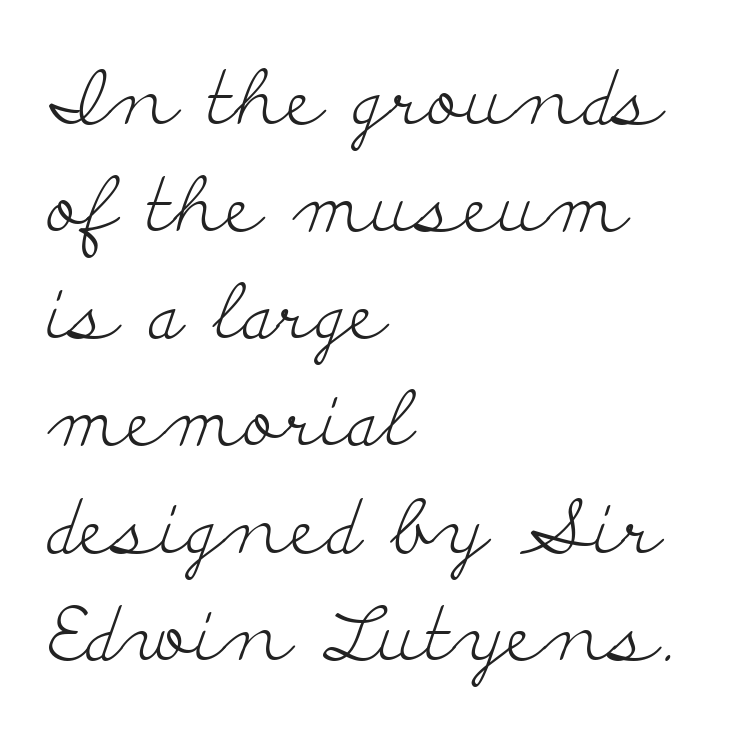
Q: Is the text bold? A: No.
Q: Is the text italic (slanted)? A: Yes.
Q: Is the typeface a serif or a sans-serif typeface? A: Serif.
Q: Is the text underlined? A: No.
Q: How is the paragraph aligned? A: Left-aligned.
Q: Is the spacing between letters normal or unusually wide? A: Normal.
Q: Is the spacing between lines tight, normal or loose? A: Normal.
Q: Width (condensed, normal, or wide)? A: Wide.
Q: Stroke contrast? A: Low.
Q: x-height? A: Small.
Q: Monospaced? A: No.
